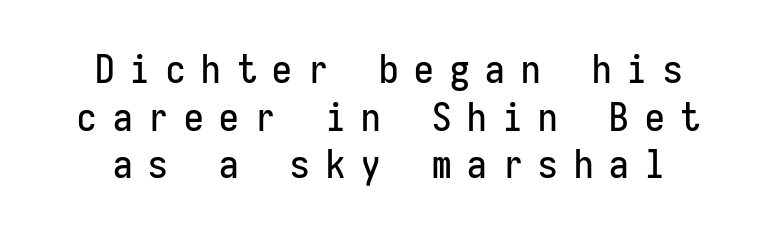
The image shows 39 px condensed sans-serif type, upright, monospaced; set line spacing 1.22x, unusually wide letter spacing (+0.41 em), not underlined; low stroke contrast and a medium x-height.
